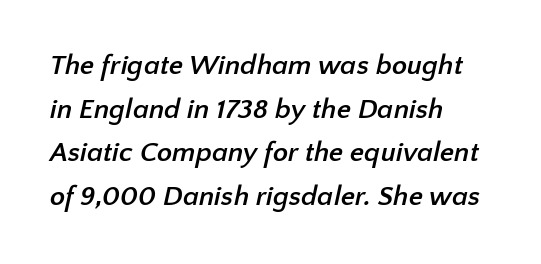
{"serif": "no", "bold": "yes", "weight": "semibold", "width": "normal", "stroke_contrast": "low", "x_height": "medium", "monospaced": "no", "underline": "no", "align": "left", "line_spacing": "normal", "line_spacing_ratio": 1.56, "letter_spacing": "normal", "letter_spacing_em": 0.0, "glyph_px": 28}
